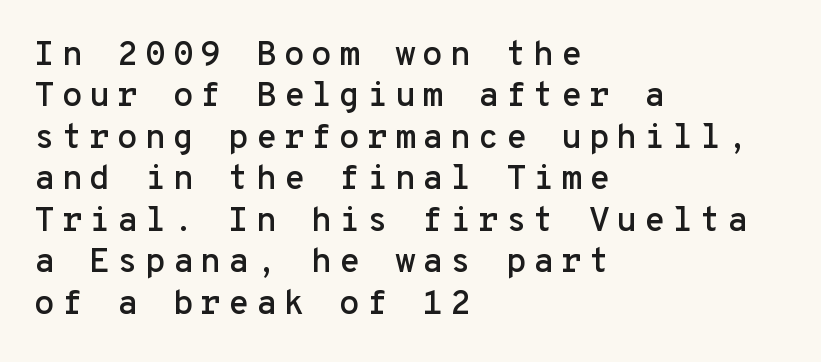
The image shows 34 px sans-serif type, upright, monospaced; set left-aligned, line spacing 1.22x, unusually wide letter spacing (+0.2 em), not underlined; low stroke contrast and a medium x-height.
